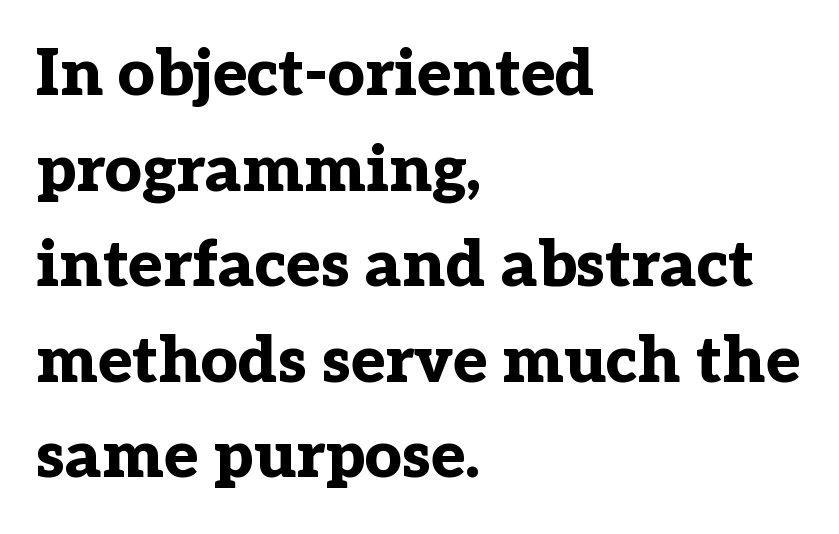
The image shows 65 px bold serif type, upright; set left-aligned, normal line spacing (1.47x), normal letter spacing, not underlined; low stroke contrast and a medium x-height.
